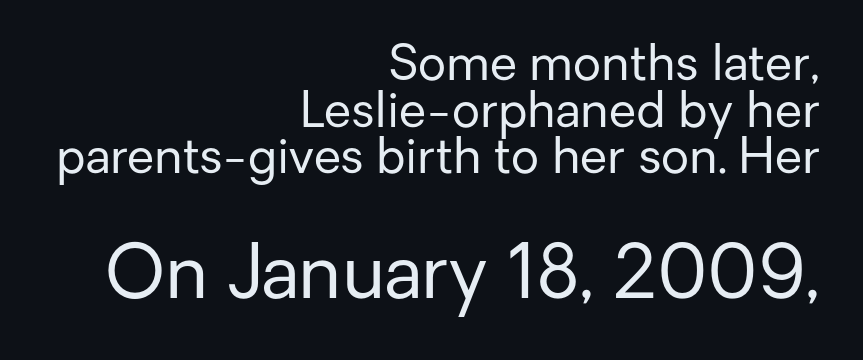
{"serif": "no", "italic": "no", "bold": "no", "weight": "regular", "width": "normal", "stroke_contrast": "low", "x_height": "medium", "monospaced": "no", "underline": "no", "align": "right", "line_spacing": "tight", "line_spacing_ratio": 0.95, "letter_spacing": "normal", "letter_spacing_em": 0.0, "larger_block": "second", "size_ratio": 1.51, "glyph_px": 74}
